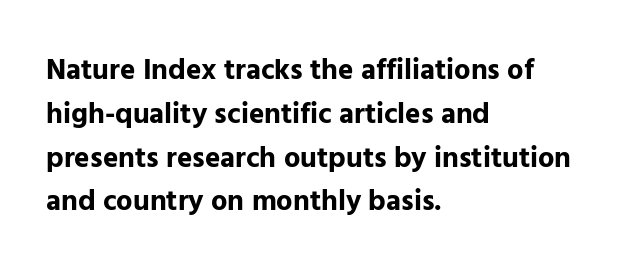
The image shows 29 px bold sans-serif type, upright; set left-aligned, normal line spacing (1.51x), normal letter spacing, not underlined; low stroke contrast and a medium x-height.
